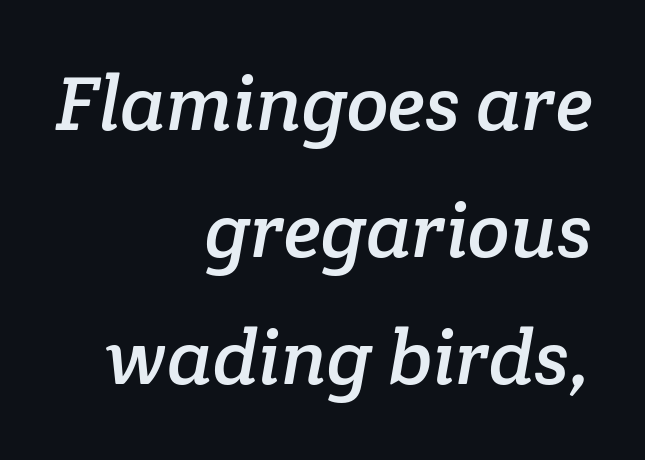
The image shows 77 px serif type; set right-aligned, normal line spacing (1.65x), normal letter spacing, not underlined; low stroke contrast and a medium x-height.
